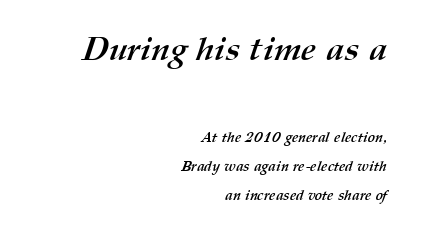
{"bold": "yes", "weight": "semibold", "width": "normal", "stroke_contrast": "medium", "x_height": "medium", "monospaced": "no", "underline": "no", "align": "right", "line_spacing": "loose", "line_spacing_ratio": 2.08, "letter_spacing": "normal", "letter_spacing_em": 0.0, "larger_block": "first", "size_ratio": 2.36, "glyph_px": 33}
